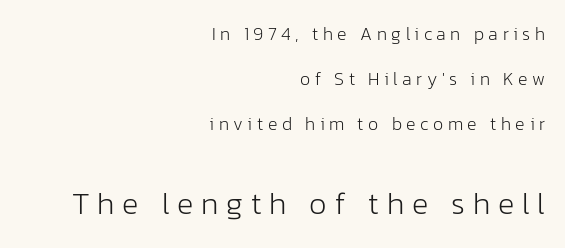
The image shows 31 px light sans-serif type, upright; set right-aligned, loose line spacing (2.49x), unusually wide letter spacing (+0.25 em), not underlined; the second (bottom) block is 1.72x larger; low stroke contrast and a medium x-height.
